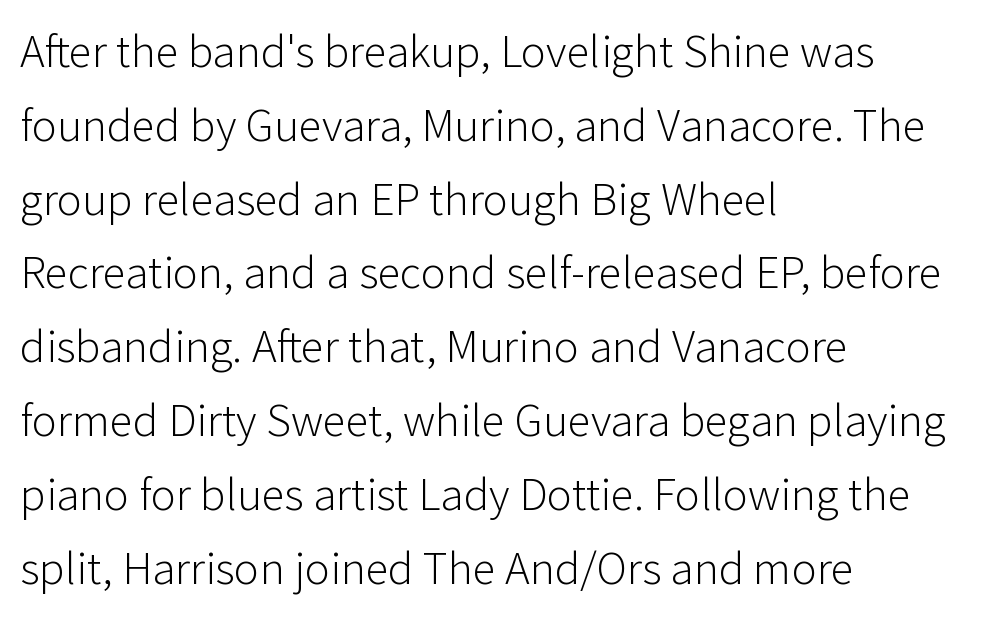
The image shows 47 px light sans-serif type, upright; set left-aligned, normal line spacing (1.57x), normal letter spacing, not underlined; low stroke contrast and a medium x-height.
